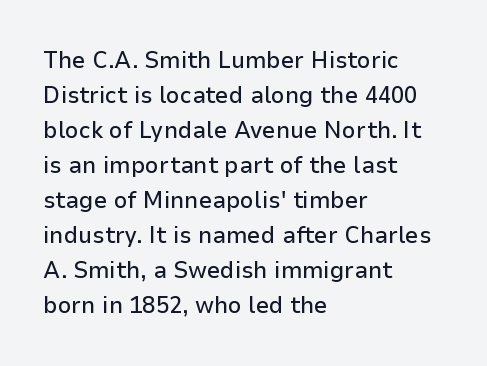
Q: Is the text italic (slanted)? A: No, it is upright.
Q: Is the text underlined? A: No.
Q: How is the paragraph aligned? A: Left-aligned.
Q: Is the spacing between letters normal or unusually wide? A: Normal.
Q: Is the spacing between lines tight, normal or loose? A: Normal.
